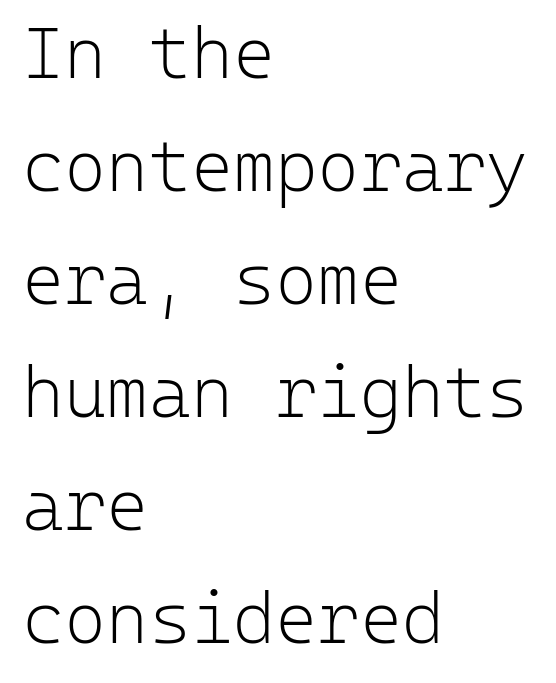
Q: Is the text bold? A: No.
Q: Is the text italic (slanted)? A: No, it is upright.
Q: Is the typeface a serif or a sans-serif typeface? A: Sans-serif.
Q: Is the text underlined? A: No.
Q: How is the paragraph aligned? A: Left-aligned.
Q: Is the spacing between letters normal or unusually wide? A: Normal.
Q: Is the spacing between lines tight, normal or loose? A: Normal.
Q: Width (condensed, normal, or wide)? A: Normal.
Q: Stroke contrast? A: Low.
Q: x-height? A: Medium.
Q: Monospaced? A: Yes.
